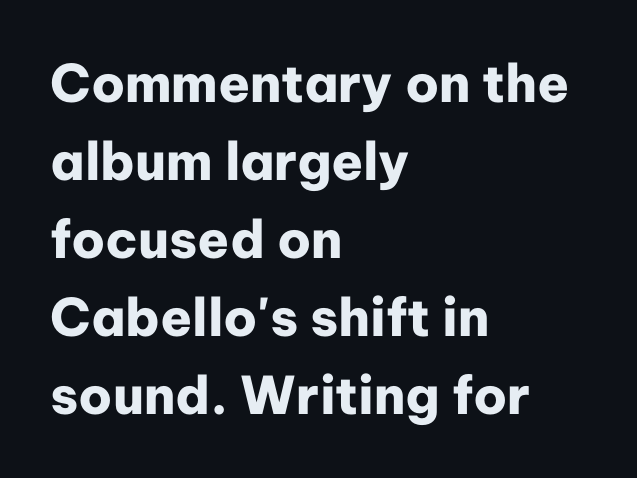
Which margin do the lines hug? The left one — the right edge is uneven. Caption: standard tracking, unaltered. The text was rendered using a sans face with plain stroke endings. Clear beneath every line of the passage. Nope, not italic — everything's standing straight. The rendering uses a bold face; every stroke is thick and dark.
